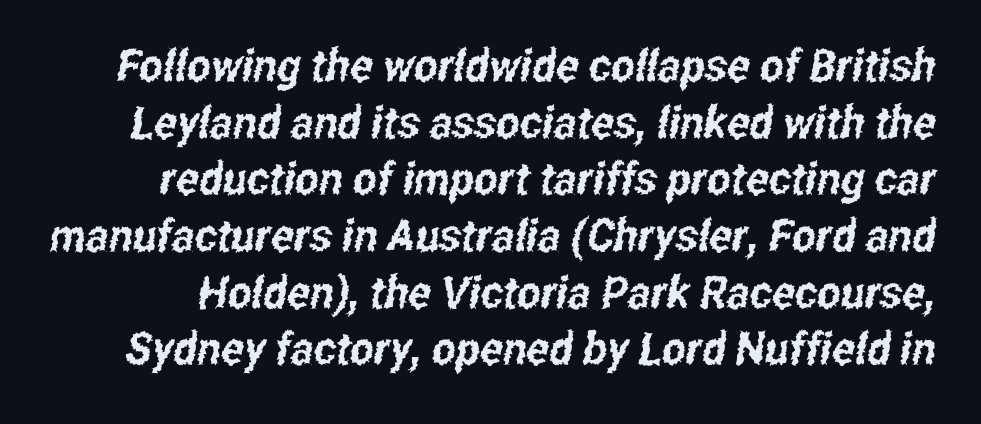
Q: Is the typeface a serif or a sans-serif typeface? A: Sans-serif.
Q: Is the text underlined? A: No.
Q: Is the spacing between letters normal or unusually wide? A: Normal.
Q: Is the spacing between lines tight, normal or loose? A: Normal.
Q: Width (condensed, normal, or wide)? A: Condensed.
Q: Stroke contrast? A: Low.
Q: x-height? A: Medium.
Q: Monospaced? A: No.
